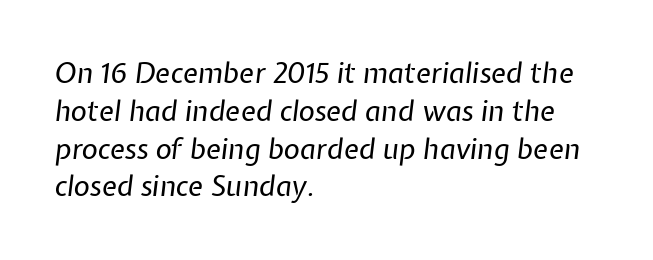
{"italic": "yes", "lean": "right", "slant_degrees": 7, "bold": "no", "weight": "regular", "width": "normal", "stroke_contrast": "low", "x_height": "medium", "monospaced": "no", "underline": "no", "align": "left", "line_spacing": "normal", "line_spacing_ratio": 1.35, "letter_spacing": "normal", "letter_spacing_em": 0.0, "glyph_px": 28}
